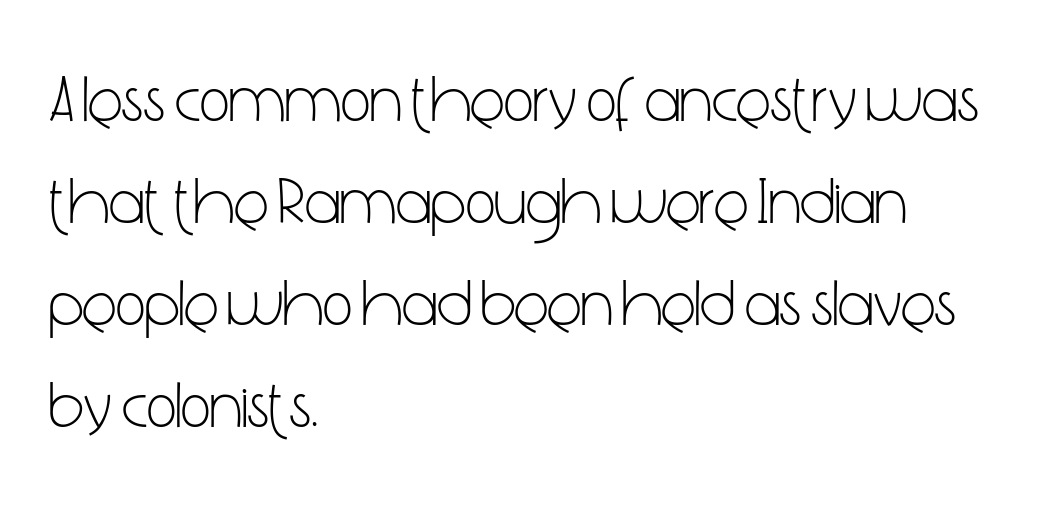
{"serif": "no", "italic": "no", "bold": "no", "weight": "light", "width": "condensed", "stroke_contrast": "low", "x_height": "medium", "monospaced": "no", "underline": "no", "align": "left", "line_spacing": "normal", "line_spacing_ratio": 1.57, "letter_spacing": "normal", "letter_spacing_em": 0.0, "glyph_px": 65}
